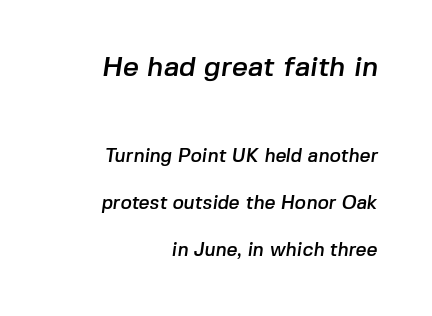
{"serif": "no", "width": "normal", "stroke_contrast": "low", "x_height": "medium", "monospaced": "no", "underline": "no", "align": "right", "line_spacing": "loose", "line_spacing_ratio": 2.48, "letter_spacing": "normal", "letter_spacing_em": 0.0, "larger_block": "first", "size_ratio": 1.47, "glyph_px": 28}
